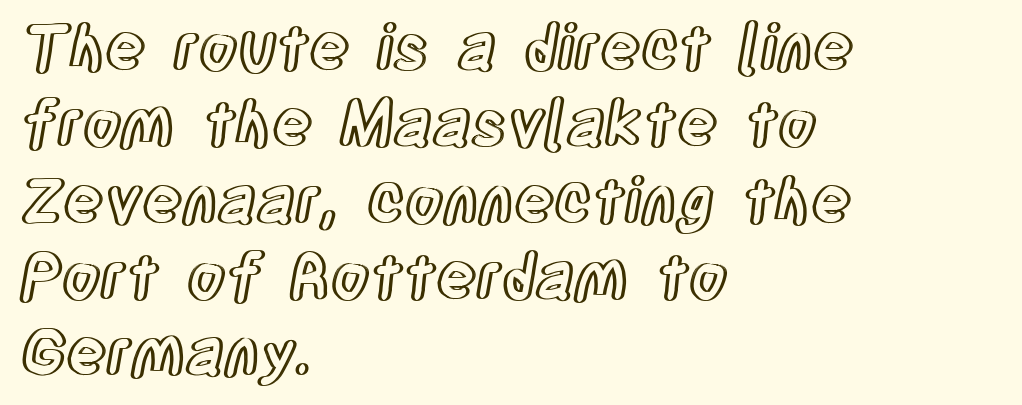
Here the glyphs are tracked normally, forming tight word shapes. The paragraph shown leans on its left margin. You could not count columns in this text — the font is proportionally spaced. Decoration check: the copy has no underline.
